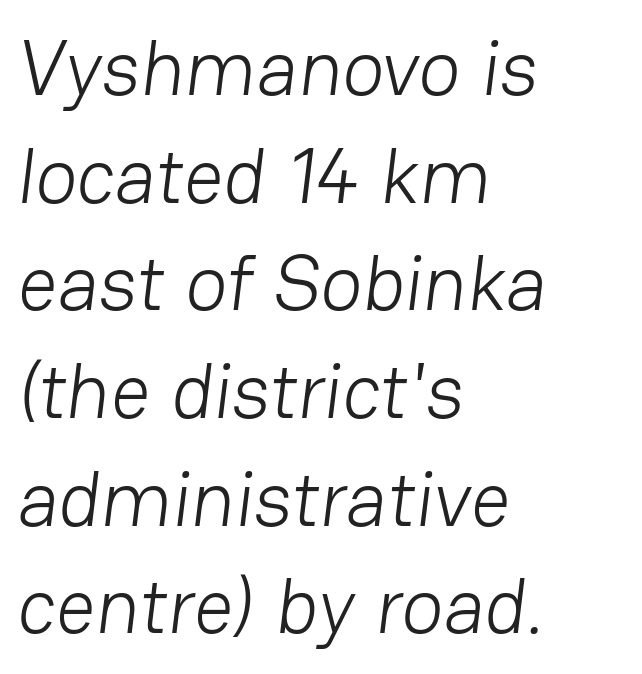
Varying glyph widths throughout — classic text-font behaviour. In CSS terms this would be text-align: left. Descenders hang freely into open space. The passage shown has conventional tracking throughout.
